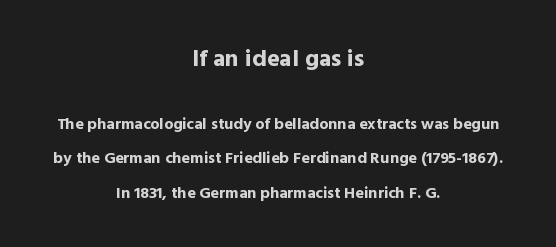
The horizontal fit of the characters is conventional and even. Beneath every word, the page is bare. The lettering holds an erect, upright posture throughout. Type size steps down from the first block to the second. If you folded the block vertically in half, each line would mirror itself in length. You could fit nearly another row in the gap between these rows.
